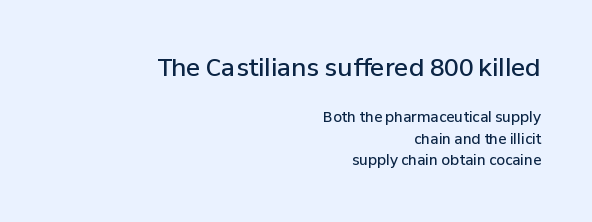
Q: Is the text bold? A: Semi-bold.
Q: Is the text italic (slanted)? A: No, it is upright.
Q: Is the text underlined? A: No.
Q: How is the paragraph aligned? A: Right-aligned.
Q: Is the spacing between letters normal or unusually wide? A: Normal.
Q: Is the spacing between lines tight, normal or loose? A: Normal.
Q: Which block of text is set in a larger size, the first (top) or the second (bottom)? A: The first (top) one.
